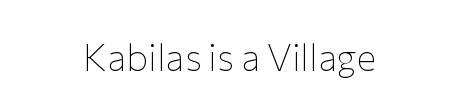
The image shows 37 px thin sans-serif type, upright; set centered, normal letter spacing, not underlined; low stroke contrast and a medium x-height.
